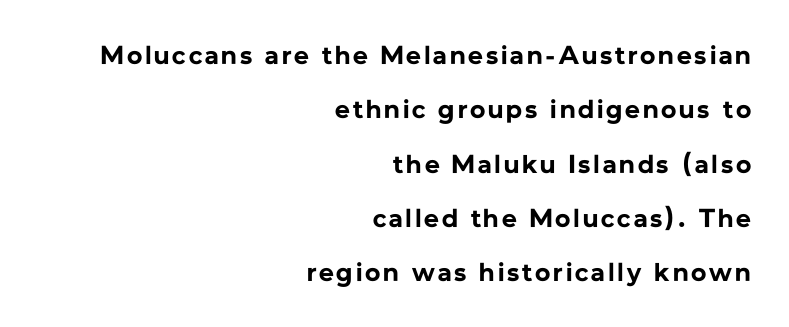
{"italic": "no", "bold": "yes", "underline": "no", "align": "right", "line_spacing": "loose", "line_spacing_ratio": 2.09, "glyph_px": 26}
